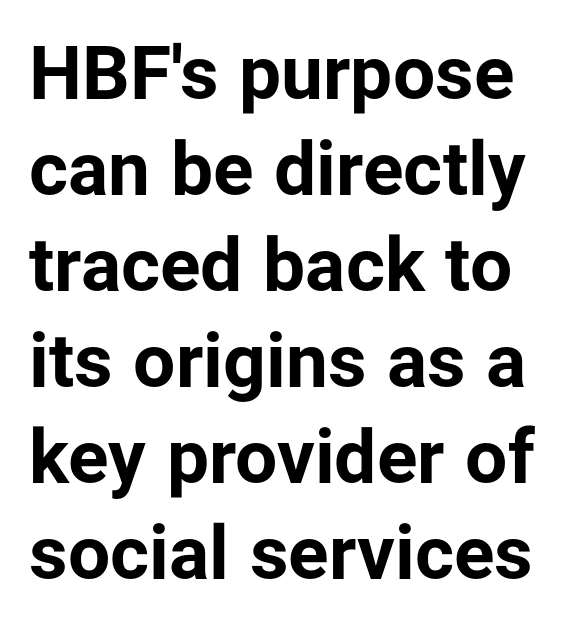
Q: Is the text bold? A: Yes.
Q: Is the text italic (slanted)? A: No, it is upright.
Q: Is the typeface a serif or a sans-serif typeface? A: Sans-serif.
Q: Is the text underlined? A: No.
Q: Is the spacing between letters normal or unusually wide? A: Normal.
Q: Is the spacing between lines tight, normal or loose? A: Normal.
Q: Width (condensed, normal, or wide)? A: Normal.
Q: Stroke contrast? A: Low.
Q: x-height? A: Medium.
Q: Monospaced? A: No.
